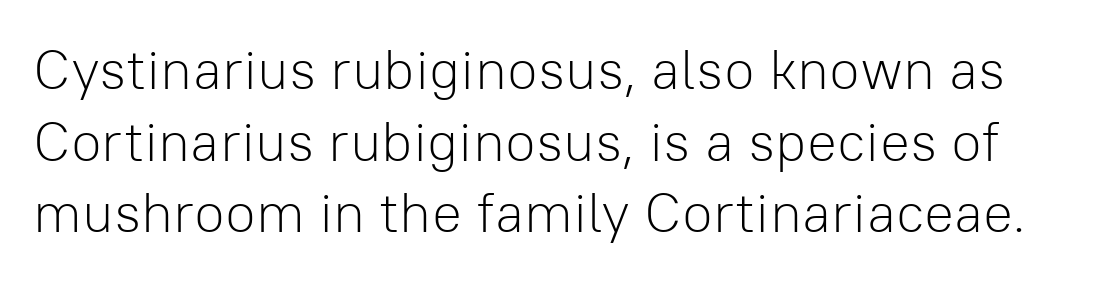
{"serif": "no", "italic": "no", "bold": "no", "weight": "light", "width": "normal", "stroke_contrast": "low", "x_height": "medium", "monospaced": "no", "underline": "no", "line_spacing": "normal", "line_spacing_ratio": 1.28, "letter_spacing": "normal", "letter_spacing_em": 0.0, "glyph_px": 56}
